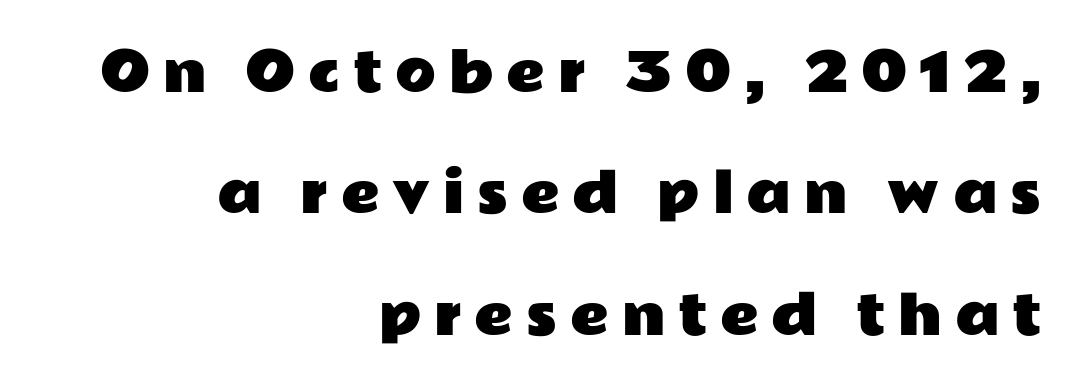
{"serif": "no", "italic": "no", "width": "wide", "stroke_contrast": "low", "x_height": "medium", "monospaced": "no", "underline": "no", "align": "right", "line_spacing": "loose", "line_spacing_ratio": 2.29, "letter_spacing": "wide", "letter_spacing_em": 0.24, "glyph_px": 53}
